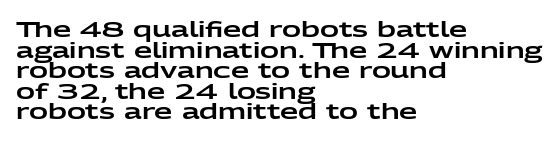
Q: Is the text italic (slanted)? A: No, it is upright.
Q: Is the text underlined? A: No.
Q: How is the paragraph aligned? A: Left-aligned.
Q: Is the spacing between letters normal or unusually wide? A: Normal.
Q: Is the spacing between lines tight, normal or loose? A: Tight.
